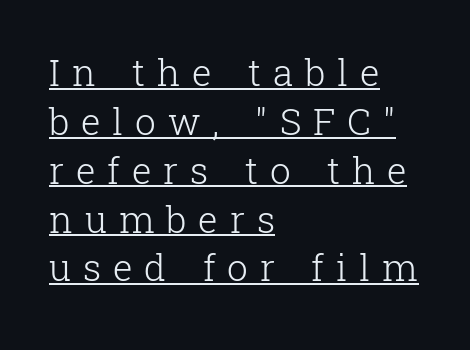
This sample has the flowing, uneven cadence of proportional lettering. Does a line run under the words? Yes, clearly. The horizontal fit of the characters is loose and conspicuously gappy. A quiet, ordinary-to-light weight characterises the typeface.
